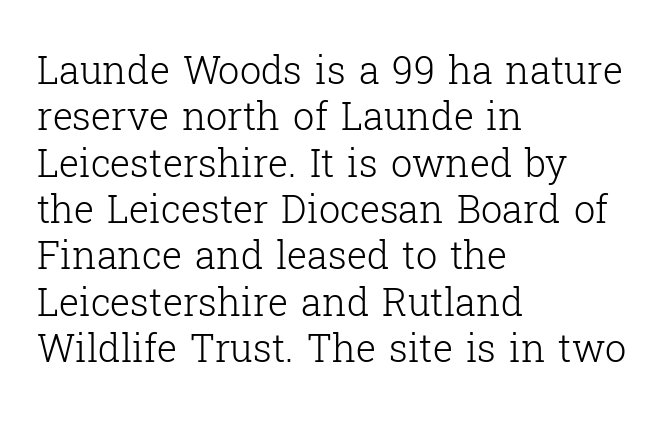
The image shows 38 px light serif type, upright; set left-aligned, line spacing 1.22x, normal letter spacing, not underlined; low stroke contrast and a medium x-height.
